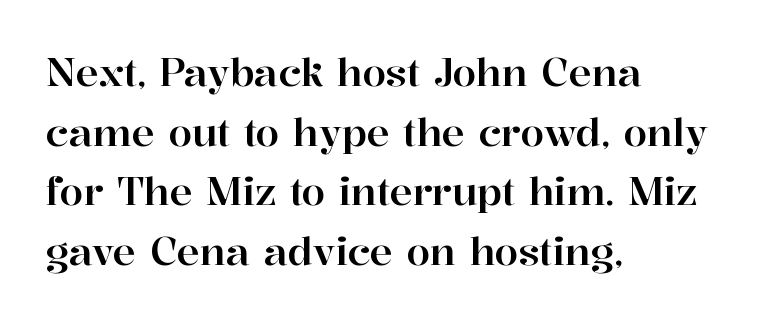
{"serif": "yes", "italic": "no", "width": "normal", "stroke_contrast": "high", "x_height": "medium", "monospaced": "no", "underline": "no", "align": "left", "line_spacing": "normal", "line_spacing_ratio": 1.57, "letter_spacing": "normal", "letter_spacing_em": 0.0, "glyph_px": 38}
